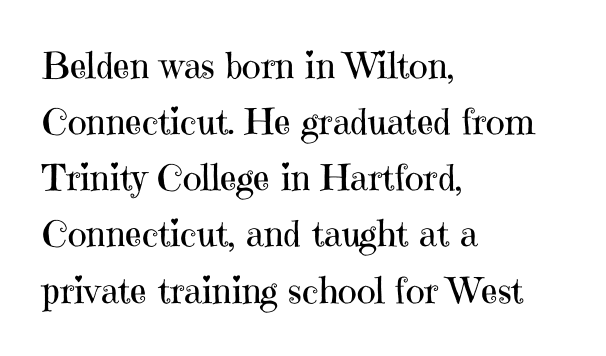
Q: Is the text bold? A: No.
Q: Is the text italic (slanted)? A: No, it is upright.
Q: Is the typeface a serif or a sans-serif typeface? A: Serif.
Q: Is the text underlined? A: No.
Q: How is the paragraph aligned? A: Left-aligned.
Q: Is the spacing between letters normal or unusually wide? A: Normal.
Q: Is the spacing between lines tight, normal or loose? A: Normal.
Q: Width (condensed, normal, or wide)? A: Normal.
Q: Stroke contrast? A: High.
Q: x-height? A: Medium.
Q: Monospaced? A: No.
